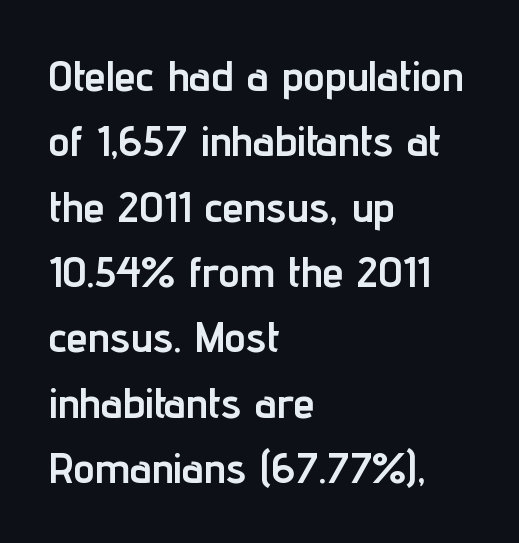
The image shows 43 px semibold, condensed sans-serif type, upright; set left-aligned, normal line spacing (1.52x), normal letter spacing, not underlined; low stroke contrast and a medium x-height.
